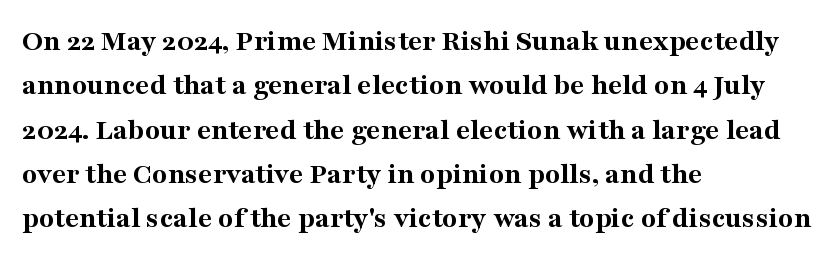
The image shows 31 px bold serif type, upright; set left-aligned, normal line spacing (1.43x), normal letter spacing, not underlined; medium stroke contrast and a medium x-height.
